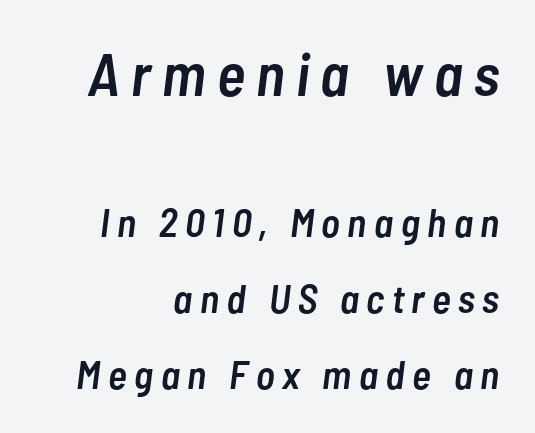
Q: Is the text bold? A: Semi-bold.
Q: Is the text italic (slanted)? A: Yes, it leans right by about 7 degrees.
Q: Is the text underlined? A: No.
Q: How is the paragraph aligned? A: Right-aligned.
Q: Which block of text is set in a larger size, the first (top) or the second (bottom)? A: The first (top) one.
Q: Width (condensed, normal, or wide)? A: Condensed.
Q: Stroke contrast? A: Low.
Q: x-height? A: Medium.
Q: Monospaced? A: No.
